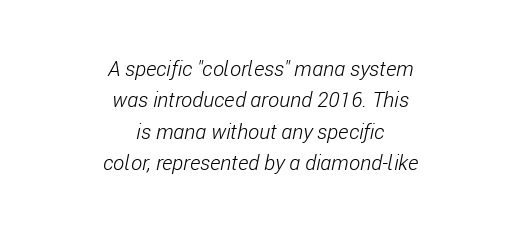
The image shows 21 px text type, italic (leaning right); set centered, normal line spacing (1.5x), normal letter spacing, not underlined.
